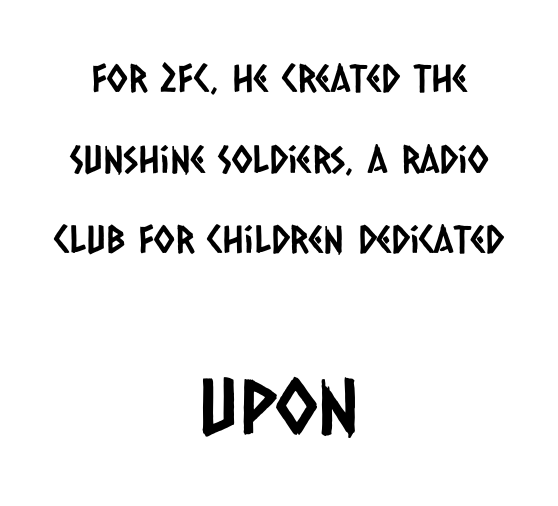
The gap between lines stays unmarked. The leading is generous, giving the passage an open texture. The passage is arranged like a title page — every line centered. Note: smaller setting up top, larger setting below. The letters sit at their default tracking, neither squeezed nor spread. These lines are composed in type without serifs.
